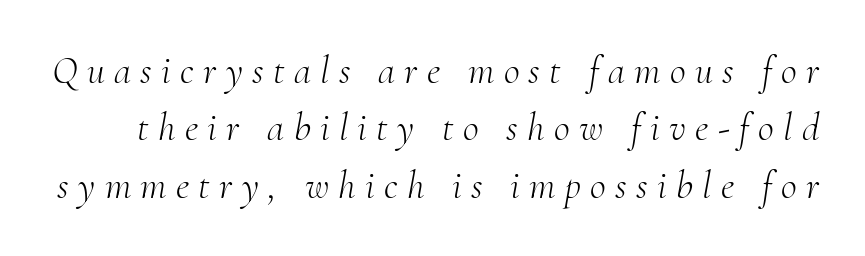
{"serif": "yes", "italic": "yes", "lean": "right", "slant_degrees": 10, "bold": "no", "weight": "light", "width": "normal", "stroke_contrast": "medium", "x_height": "small", "monospaced": "no", "underline": "no", "line_spacing": "normal", "line_spacing_ratio": 1.47, "letter_spacing": "wide", "letter_spacing_em": 0.24, "glyph_px": 39}
